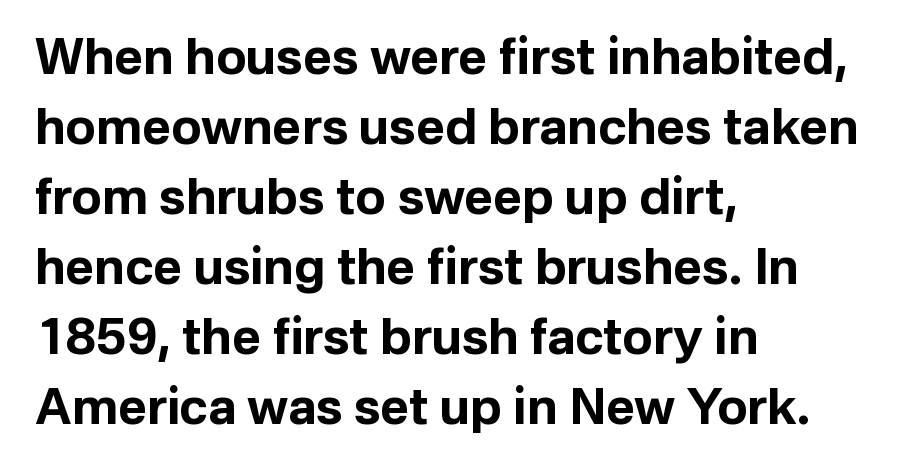
{"serif": "no", "italic": "no", "bold": "yes", "weight": "bold", "width": "normal", "stroke_contrast": "low", "x_height": "medium", "monospaced": "no", "underline": "no", "align": "left", "line_spacing": "normal", "line_spacing_ratio": 1.4, "letter_spacing": "normal", "letter_spacing_em": 0.0, "glyph_px": 50}
